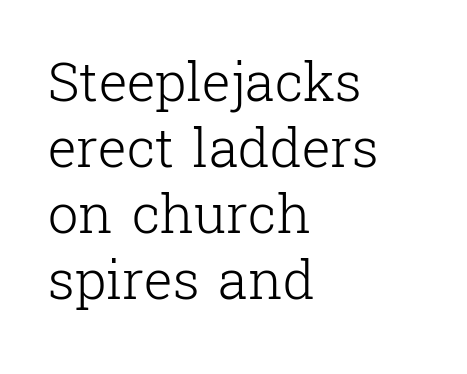
The strip under each line holds only bare page. Nothing heavy about these letters — not bold at all. Stroke terminals: seriffed. One-word summary of the alignment: left. Honestly, the letter spacing is just normal — you wouldn't notice it. Do the characters align in a grid? No, the font is proportional.
